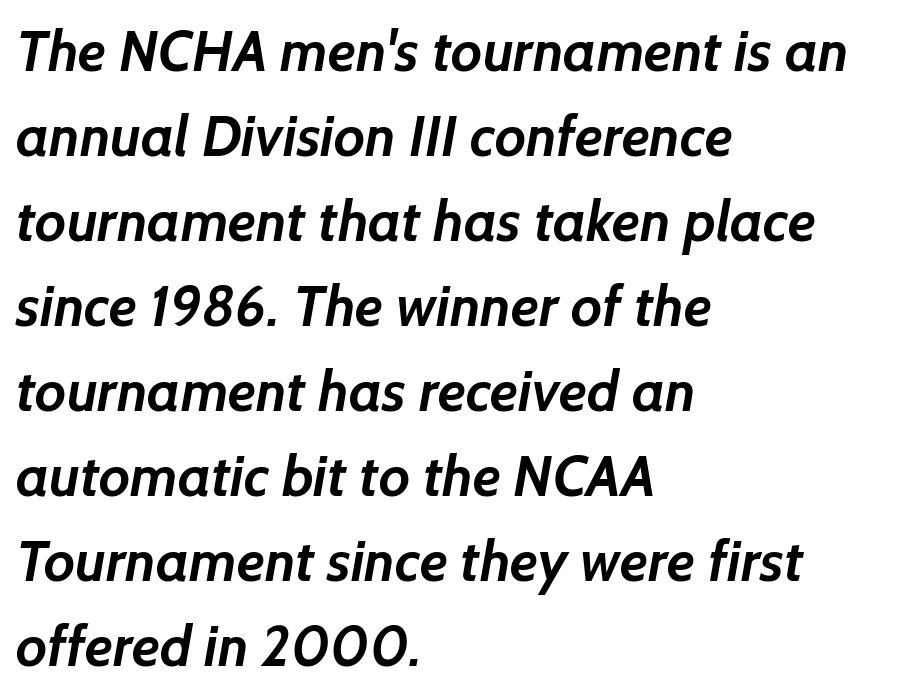
The image shows 57 px semibold sans-serif type; set left-aligned, normal line spacing (1.49x), normal letter spacing, not underlined; low stroke contrast and a medium x-height.
